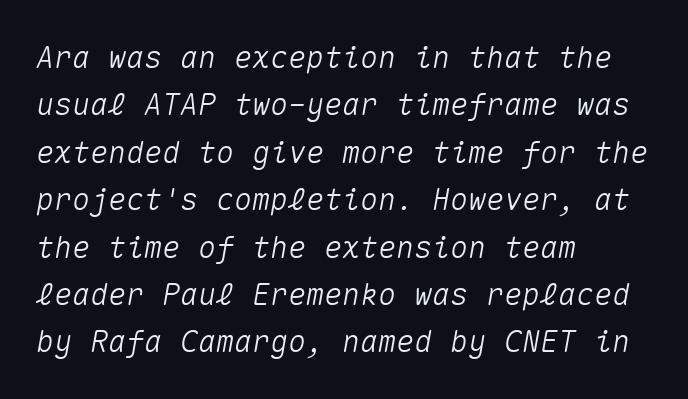
Q: Is the text italic (slanted)? A: Yes, it leans right by about 10 degrees.
Q: Is the text underlined? A: No.
Q: How is the paragraph aligned? A: Left-aligned.
Q: Is the spacing between letters normal or unusually wide? A: Normal.
Q: Is the spacing between lines tight, normal or loose? A: Normal.
Q: Width (condensed, normal, or wide)? A: Normal.
Q: Stroke contrast? A: Medium.
Q: x-height? A: Medium.
Q: Monospaced? A: Yes.
